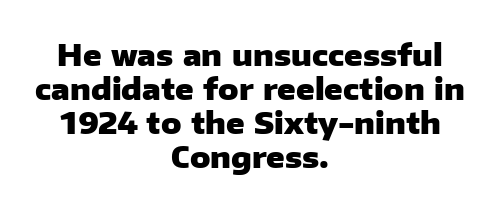
Q: Is the text bold? A: Yes.
Q: Is the text italic (slanted)? A: No, it is upright.
Q: Is the typeface a serif or a sans-serif typeface? A: Sans-serif.
Q: Is the text underlined? A: No.
Q: How is the paragraph aligned? A: Centered.
Q: Is the spacing between letters normal or unusually wide? A: Normal.
Q: Is the spacing between lines tight, normal or loose? A: Tight.
Q: Width (condensed, normal, or wide)? A: Normal.
Q: Stroke contrast? A: Low.
Q: x-height? A: Medium.
Q: Monospaced? A: No.
